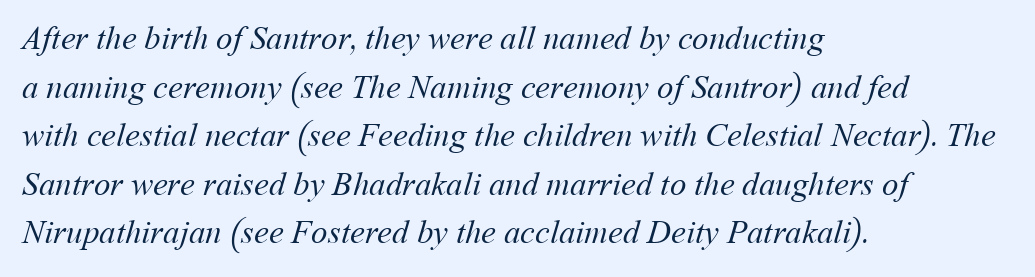
{"bold": "no", "weight": "regular", "width": "normal", "stroke_contrast": "medium", "x_height": "medium", "monospaced": "no", "underline": "no", "align": "left", "line_spacing": "normal", "line_spacing_ratio": 1.47, "letter_spacing": "normal", "letter_spacing_em": 0.0, "glyph_px": 33}
